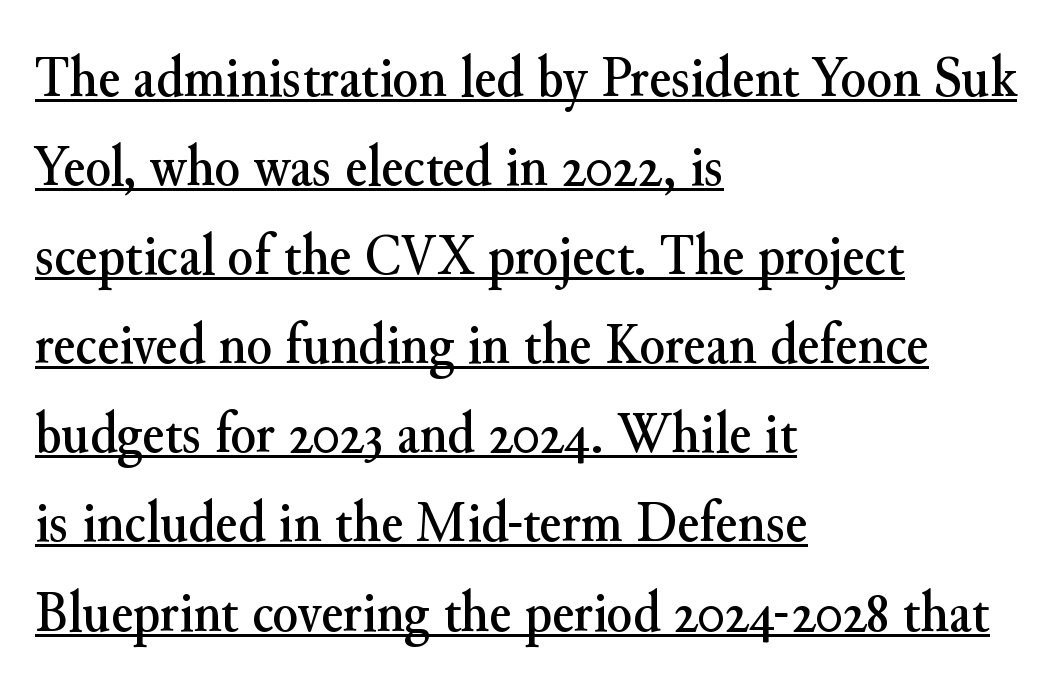
{"serif": "yes", "italic": "no", "width": "normal", "stroke_contrast": "medium", "x_height": "small", "monospaced": "no", "underline": "yes", "align": "left", "line_spacing": "normal", "line_spacing_ratio": 1.51, "letter_spacing": "normal", "letter_spacing_em": 0.0, "glyph_px": 59}
